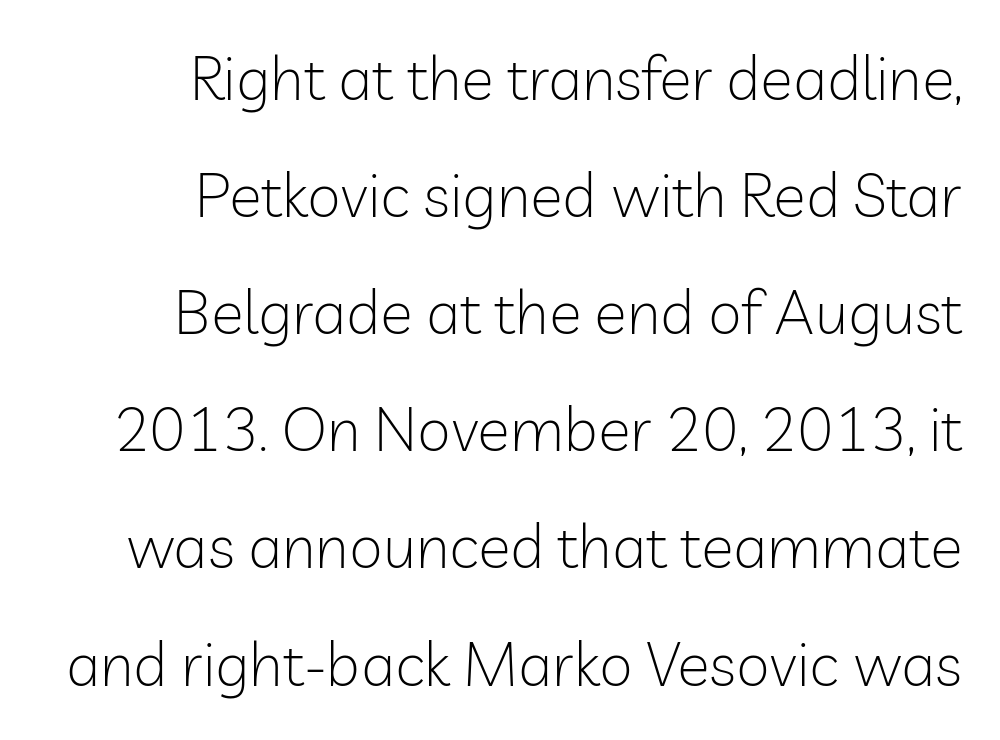
The image shows 61 px light sans-serif type, upright; set right-aligned, loose line spacing (1.92x), normal letter spacing, not underlined; low stroke contrast and a medium x-height.
